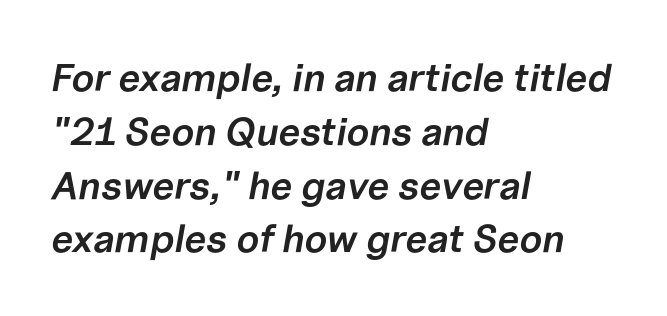
The image shows 39 px semibold type, italic (leaning right); set left-aligned, normal line spacing (1.38x), normal letter spacing, not underlined; low stroke contrast and a medium x-height.
